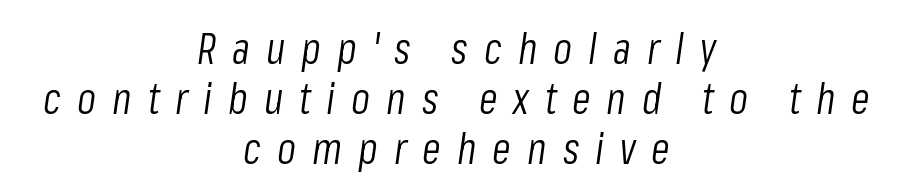
The image shows 43 px light, condensed type, italic (leaning right); set centered, line spacing 1.16x, unusually wide letter spacing (+0.37 em), not underlined; low stroke contrast and a medium x-height.
